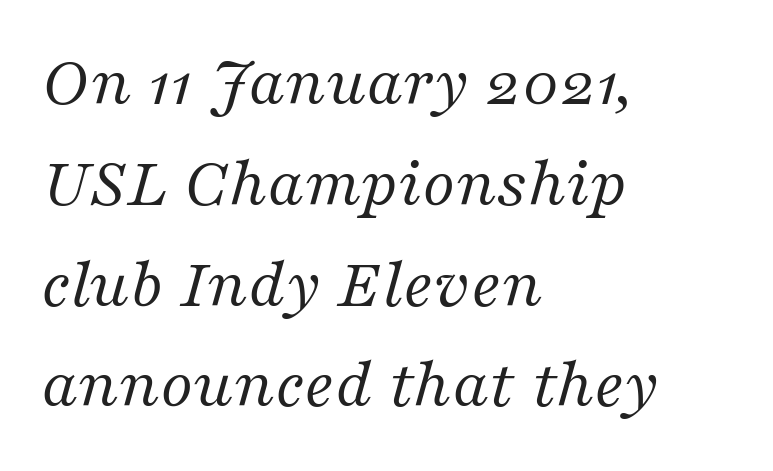
The image shows 71 px regular-weight serif type, italic (leaning right); set left-aligned, normal line spacing (1.42x), normal letter spacing, not underlined; medium stroke contrast and a medium x-height.
